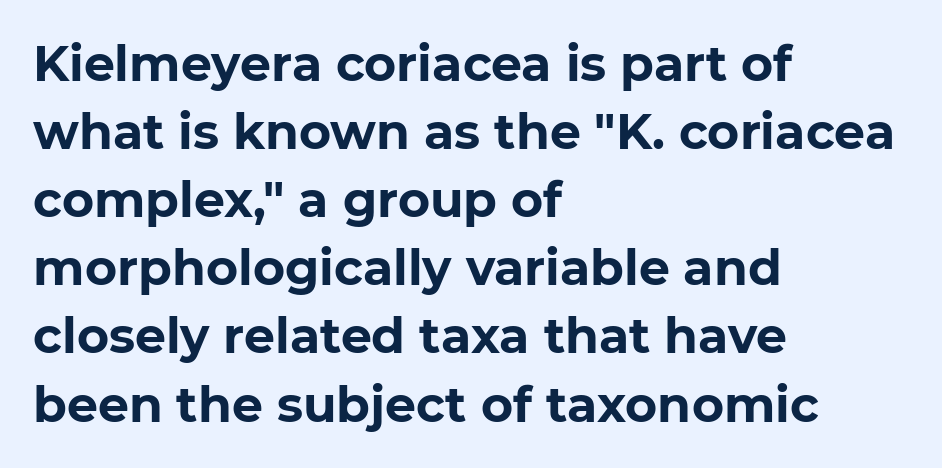
The image shows 49 px bold sans-serif type; set left-aligned, normal line spacing (1.39x), normal letter spacing, not underlined; low stroke contrast and a medium x-height.
